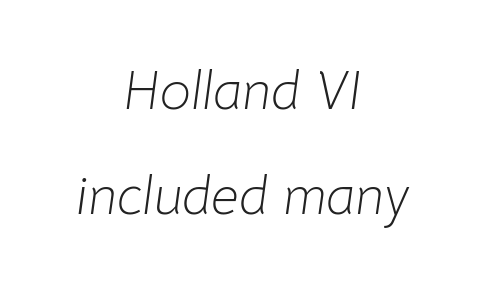
Q: Is the text bold? A: No.
Q: Is the text italic (slanted)? A: Yes, it leans right by about 8 degrees.
Q: Is the text underlined? A: No.
Q: How is the paragraph aligned? A: Centered.
Q: Is the spacing between letters normal or unusually wide? A: Normal.
Q: Is the spacing between lines tight, normal or loose? A: Loose.
Q: Width (condensed, normal, or wide)? A: Normal.
Q: Stroke contrast? A: Low.
Q: x-height? A: Medium.
Q: Monospaced? A: No.
